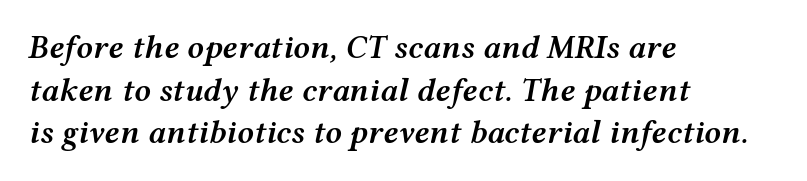
Q: Is the text bold? A: Semi-bold.
Q: Is the text italic (slanted)? A: Yes, it leans right by about 12 degrees.
Q: Is the text underlined? A: No.
Q: How is the paragraph aligned? A: Left-aligned.
Q: Is the spacing between letters normal or unusually wide? A: Normal.
Q: Is the spacing between lines tight, normal or loose? A: Normal.
Q: Width (condensed, normal, or wide)? A: Wide.
Q: Stroke contrast? A: Medium.
Q: x-height? A: Medium.
Q: Monospaced? A: No.
